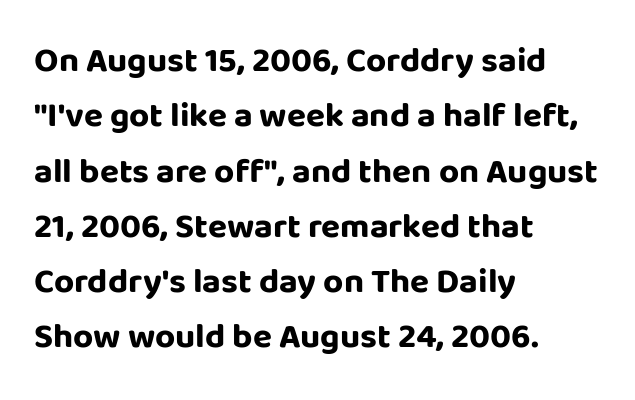
The image shows 35 px bold sans-serif type, upright; set left-aligned, normal line spacing (1.58x), normal letter spacing, not underlined; low stroke contrast and a large x-height.
